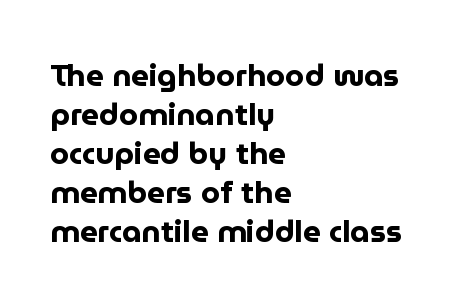
Q: Is the text bold? A: Yes.
Q: Is the text italic (slanted)? A: No, it is upright.
Q: Is the typeface a serif or a sans-serif typeface? A: Sans-serif.
Q: Is the text underlined? A: No.
Q: How is the paragraph aligned? A: Left-aligned.
Q: Is the spacing between letters normal or unusually wide? A: Normal.
Q: Is the spacing between lines tight, normal or loose? A: Normal.
Q: Width (condensed, normal, or wide)? A: Normal.
Q: Stroke contrast? A: Low.
Q: x-height? A: Medium.
Q: Monospaced? A: No.
